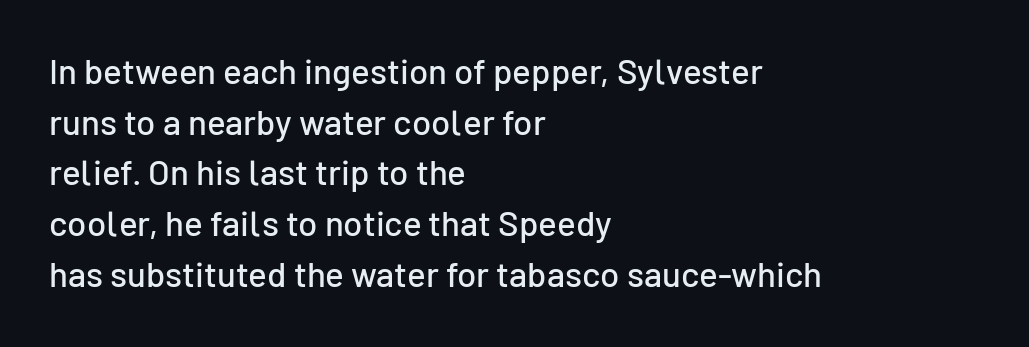
{"serif": "no", "italic": "no", "width": "normal", "stroke_contrast": "low", "x_height": "medium", "monospaced": "no", "underline": "no", "align": "left", "line_spacing": "normal", "line_spacing_ratio": 1.45, "letter_spacing": "normal", "letter_spacing_em": 0.0, "glyph_px": 35}
